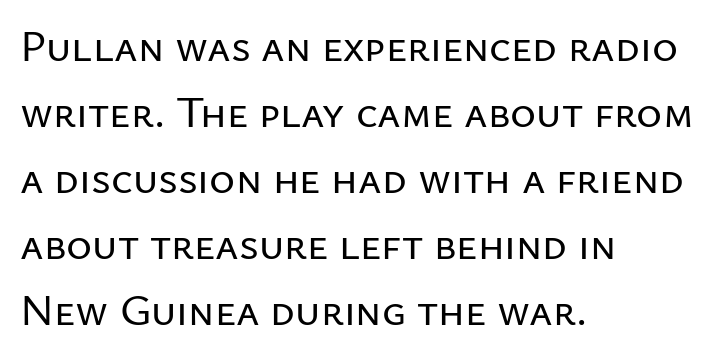
The image shows 44 px sans-serif type, upright; set left-aligned, normal line spacing (1.5x), normal letter spacing, not underlined; low stroke contrast and a medium x-height.
